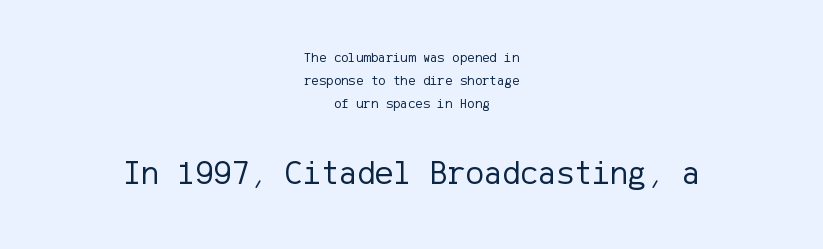
Q: Is the text bold? A: No.
Q: Is the text italic (slanted)? A: No, it is upright.
Q: Is the typeface a serif or a sans-serif typeface? A: Sans-serif.
Q: Is the text underlined? A: No.
Q: How is the paragraph aligned? A: Centered.
Q: Is the spacing between letters normal or unusually wide? A: Normal.
Q: Is the spacing between lines tight, normal or loose? A: Normal.
Q: Which block of text is set in a larger size, the first (top) or the second (bottom)? A: The second (bottom) one.
Q: Width (condensed, normal, or wide)? A: Normal.
Q: Stroke contrast? A: Low.
Q: x-height? A: Medium.
